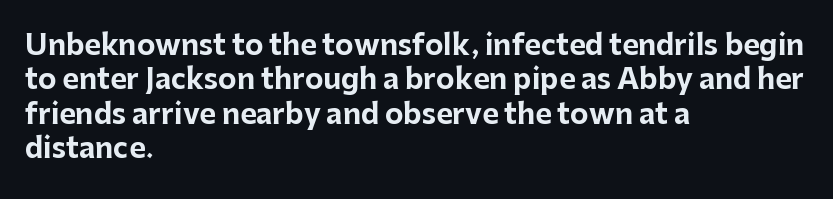
Q: Is the text bold? A: Yes.
Q: Is the text italic (slanted)? A: No, it is upright.
Q: Is the typeface a serif or a sans-serif typeface? A: Sans-serif.
Q: Is the text underlined? A: No.
Q: How is the paragraph aligned? A: Left-aligned.
Q: Is the spacing between letters normal or unusually wide? A: Normal.
Q: Width (condensed, normal, or wide)? A: Normal.
Q: Stroke contrast? A: Low.
Q: x-height? A: Medium.
Q: Monospaced? A: No.
